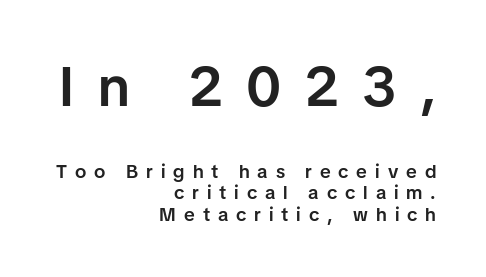
{"serif": "no", "italic": "no", "bold": "semi", "weight": "semibold", "width": "normal", "stroke_contrast": "low", "x_height": "medium", "monospaced": "no", "underline": "no", "align": "right", "line_spacing": "tight", "line_spacing_ratio": 1.14, "letter_spacing": "wide", "letter_spacing_em": 0.42, "larger_block": "first", "size_ratio": 2.95, "glyph_px": 56}
